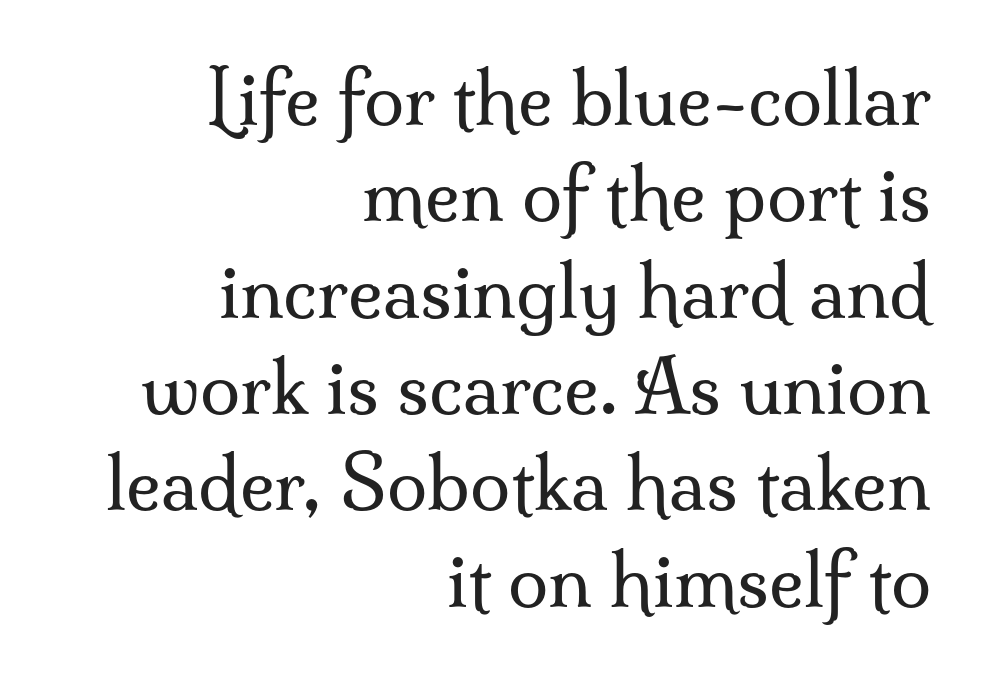
{"serif": "yes", "italic": "no", "bold": "no", "weight": "regular", "width": "normal", "stroke_contrast": "medium", "x_height": "small", "monospaced": "no", "underline": "no", "align": "right", "line_spacing": "normal", "line_spacing_ratio": 1.32, "letter_spacing": "normal", "letter_spacing_em": 0.0, "glyph_px": 73}
